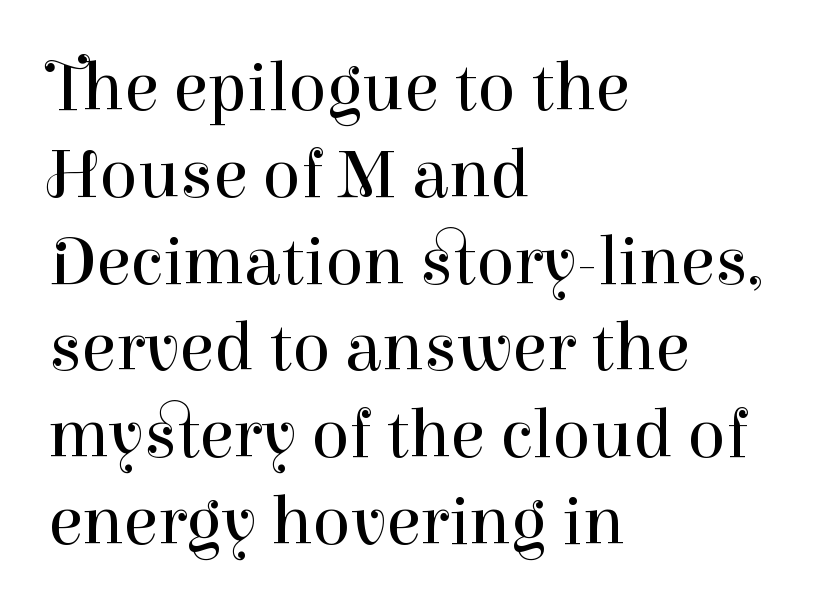
{"serif": "yes", "italic": "no", "bold": "no", "weight": "regular", "width": "normal", "stroke_contrast": "high", "x_height": "medium", "monospaced": "no", "underline": "no", "align": "left", "line_spacing_ratio": 1.24, "letter_spacing": "normal", "letter_spacing_em": 0.0, "glyph_px": 70}
